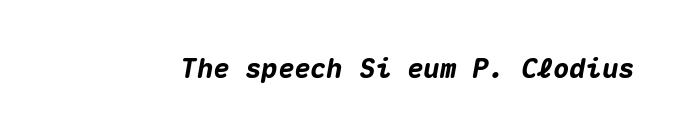
{"italic": "yes", "lean": "right", "slant_degrees": 10, "bold": "yes", "underline": "no", "letter_spacing": "normal", "letter_spacing_em": 0.0, "glyph_px": 27}
